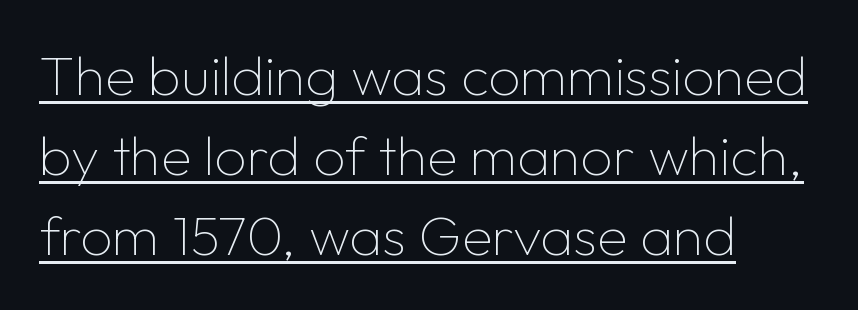
The face looks like a standard text weight, possibly lighter. The type sits square on the baseline with zero lean. The typesetter chose a ragged-right arrangement here. Baseline-to-baseline distance is the conventional proportion of letter height. You could call the tracking neutral — neither tight nor loose. The face used here appears with an underline applied.
